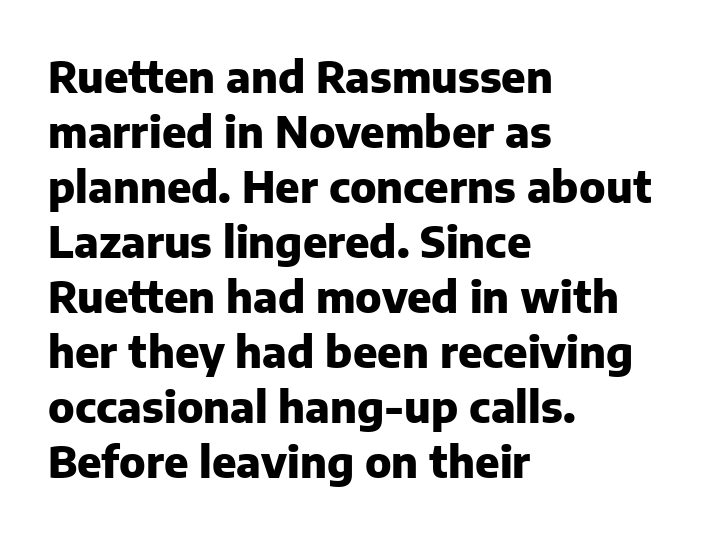
Q: Is the text bold? A: Yes.
Q: Is the text italic (slanted)? A: No, it is upright.
Q: Is the typeface a serif or a sans-serif typeface? A: Sans-serif.
Q: Is the text underlined? A: No.
Q: How is the paragraph aligned? A: Left-aligned.
Q: Is the spacing between letters normal or unusually wide? A: Normal.
Q: Is the spacing between lines tight, normal or loose? A: Normal.
Q: Width (condensed, normal, or wide)? A: Normal.
Q: Stroke contrast? A: Low.
Q: x-height? A: Medium.
Q: Monospaced? A: No.
